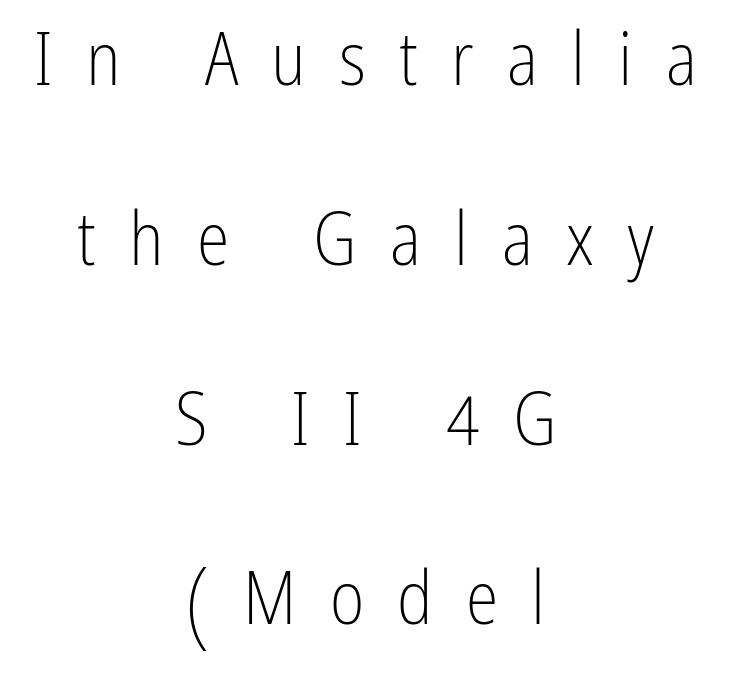
The image shows 74 px light, condensed sans-serif type, upright; set centered, loose line spacing (2.43x), unusually wide letter spacing (+0.45 em), not underlined; low stroke contrast and a medium x-height.
